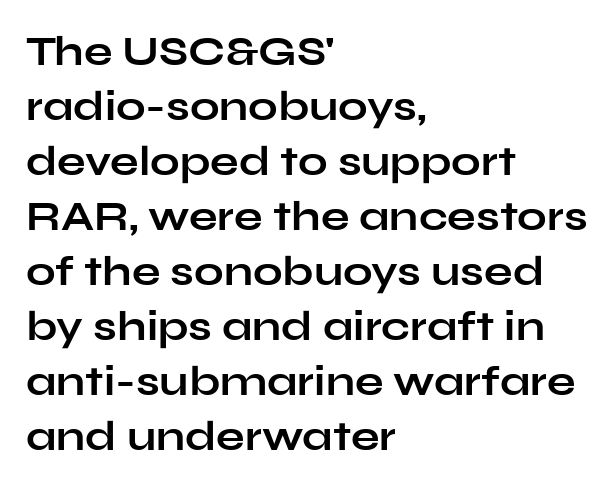
A roman cut, with each character standing at attention. Is this a fixed-width face? No — the glyphs have proportional, varying widths. Stroke thickness is high; the sample reads as a true bold. Each new line begins a customary step beneath the previous one.
